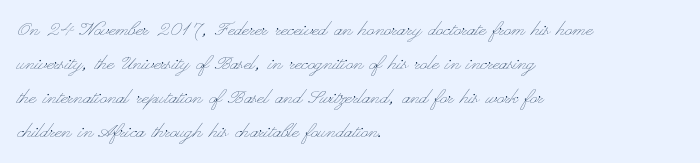
{"bold": "no", "underline": "no", "align": "left", "line_spacing": "normal", "line_spacing_ratio": 1.41, "letter_spacing": "normal", "letter_spacing_em": 0.0, "glyph_px": 24}
